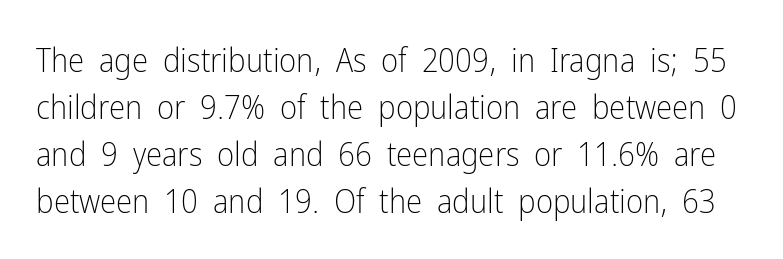
{"serif": "no", "italic": "no", "bold": "no", "weight": "light", "width": "condensed", "stroke_contrast": "low", "x_height": "medium", "monospaced": "no", "underline": "no", "line_spacing": "normal", "line_spacing_ratio": 1.42, "letter_spacing": "normal", "letter_spacing_em": 0.0, "glyph_px": 33}
